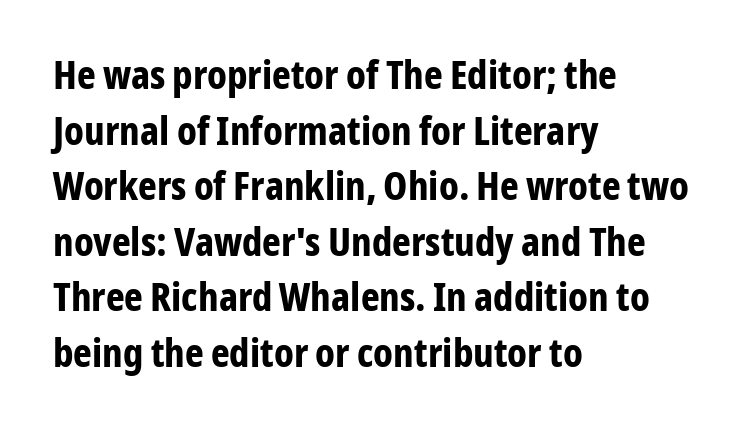
Serifs: no, the terminals of the letterforms are clean. Think of a printed novel: that variable character pitch is what you see here. Set as a true bold cut, around the 700 mark. Ordinary non-slanted type is in use. Line spacing here is normal.
